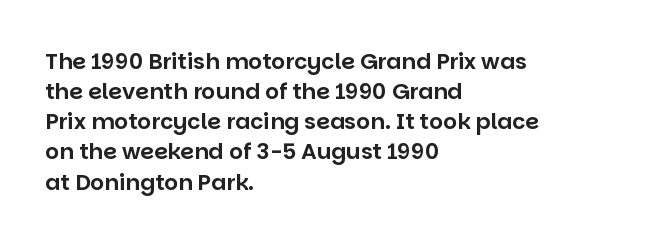
The lettering stays uniformly vertical, giving the passage a roman look. The text block is weighted toward the left margin, trailing off unevenly rightward. A typesetter would call this zero additional tracking. Evenly set lines give the paragraph a standard silhouette.
